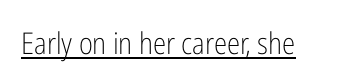
When letters stand straight like this, we call the style roman or upright. Students, observe the line beneath the letters — that is underlining. These lines are rendered in a variable-pitch font. The designer went with a sans here, leaving each stem footless. The cut favours lightness, reaching ordinary text weight at its darkest.
